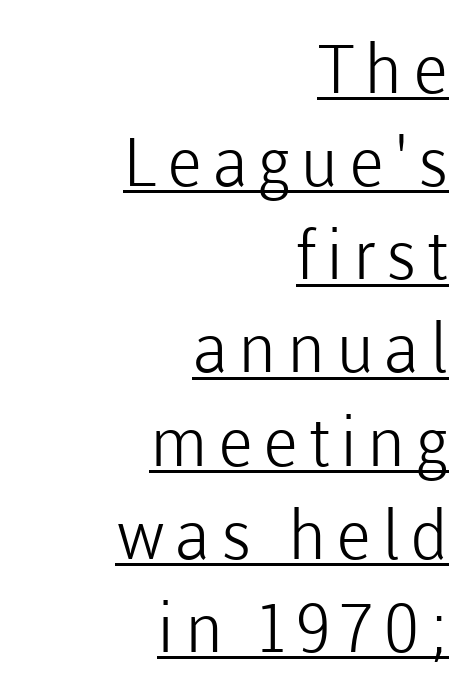
Horizontal bands of white between lines are of average thickness. You can see a thin bar hugging the bottom of the glyphs. Does the type have serifs? No, each stem ends abruptly. On a weight scale, this lands at 450 or below. The lettering stays uniformly vertical, giving the passage a roman look. The passage is arranged like a letterhead date or caption credit — flush right.
